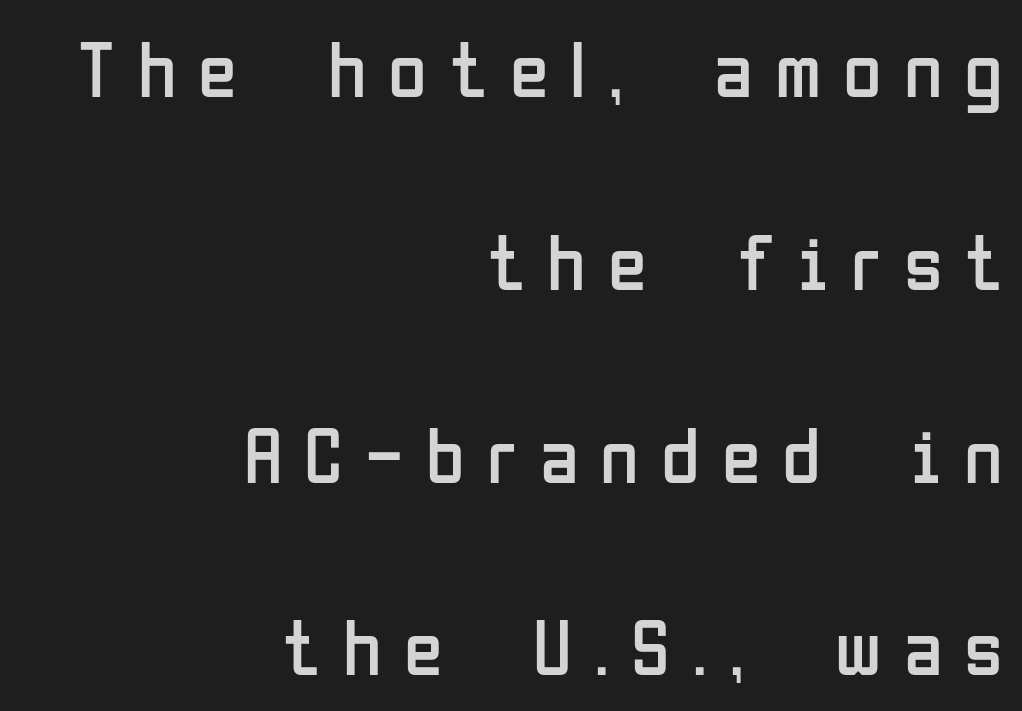
{"serif": "no", "italic": "no", "bold": "no", "weight": "regular", "width": "condensed", "stroke_contrast": "low", "x_height": "medium", "monospaced": "no", "underline": "no", "align": "right", "line_spacing": "loose", "line_spacing_ratio": 2.44, "letter_spacing": "wide", "letter_spacing_em": 0.28, "glyph_px": 79}
